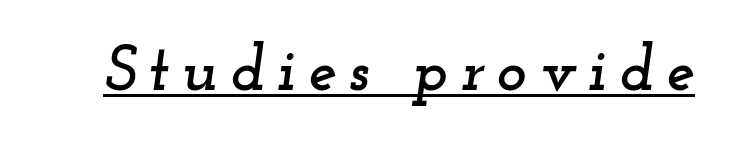
Looks like someone drew a line under every word here. The typeface chosen for these lines features serifs. Is this a fixed-width face? No — the glyphs have proportional, varying widths. Tall strokes in this sample are angled rather than plumb.
